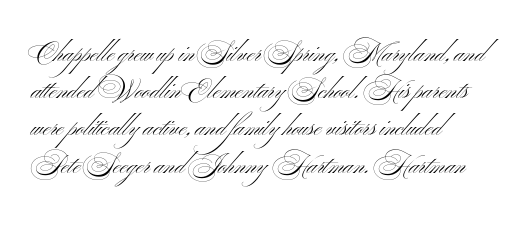
The image shows 25 px text type; set normal line spacing (1.49x), normal letter spacing, not underlined.
